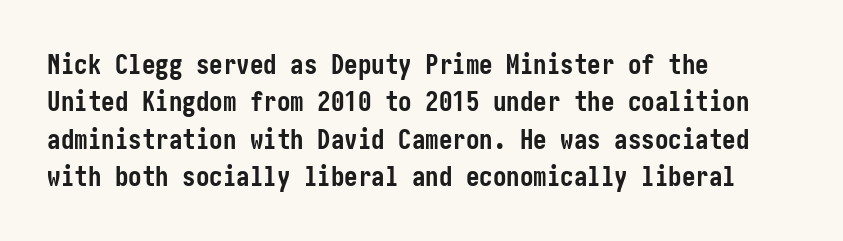
{"italic": "no", "bold": "yes", "underline": "no", "align": "left", "line_spacing": "normal", "line_spacing_ratio": 1.38, "letter_spacing": "normal", "letter_spacing_em": 0.0, "glyph_px": 27}
